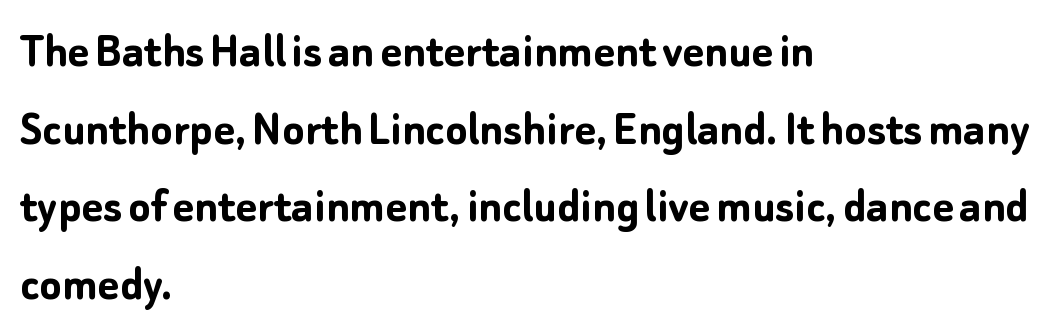
Spacing verdict: proportional, widths tailored to each character. Heft: maximum for text — a bold. This is roman type, the default non-slanted kind. Typographically, this falls in the sans-serif category. Rule under the text: the space is simply empty. Where is the straight margin? On the left.
